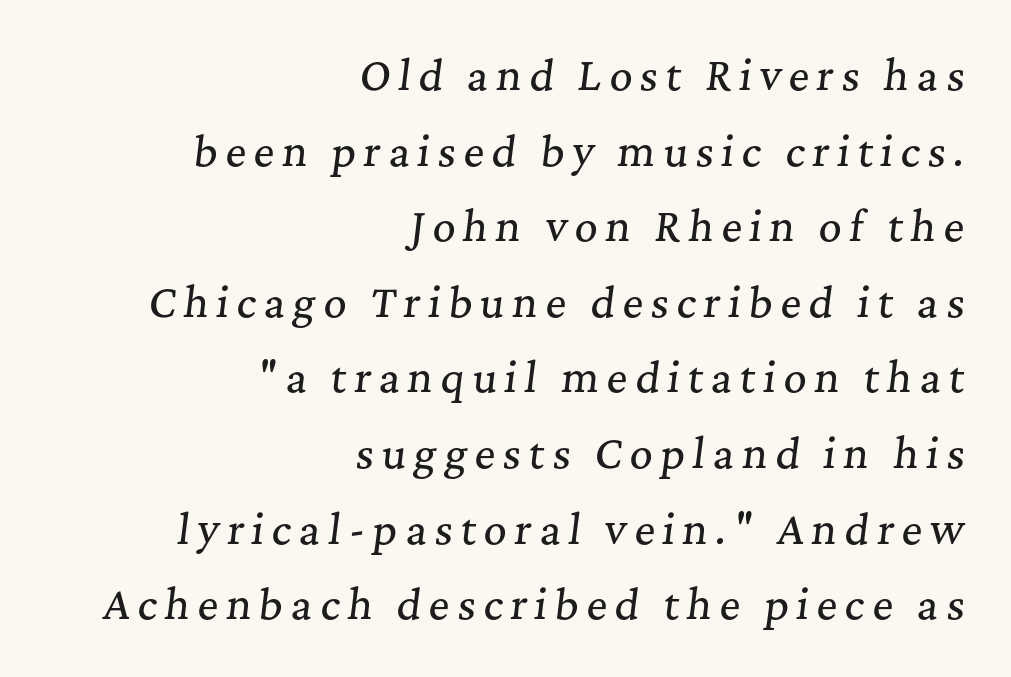
The image shows 40 px serif type, italic (leaning right); set right-aligned, line spacing 1.89x, not underlined; medium stroke contrast and a medium x-height.
